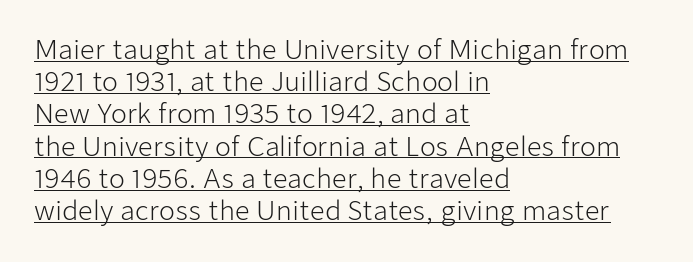
No italicization has been applied; the sample stays upright. Weight: regular or lighter. In CSS terms this would be text-align: left. Nothing unusual about the tracking: characters are spaced as the font intends.
